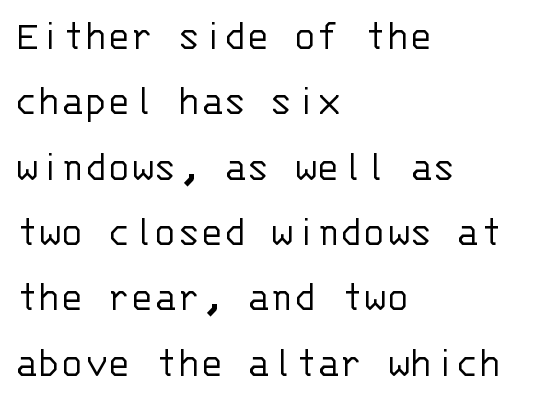
Q: Is the text bold? A: No.
Q: Is the text italic (slanted)? A: No, it is upright.
Q: Is the typeface a serif or a sans-serif typeface? A: Sans-serif.
Q: Is the text underlined? A: No.
Q: How is the paragraph aligned? A: Left-aligned.
Q: Is the spacing between letters normal or unusually wide? A: Normal.
Q: Is the spacing between lines tight, normal or loose? A: Normal.
Q: Width (condensed, normal, or wide)? A: Normal.
Q: Stroke contrast? A: Low.
Q: x-height? A: Large.
Q: Monospaced? A: Yes.
